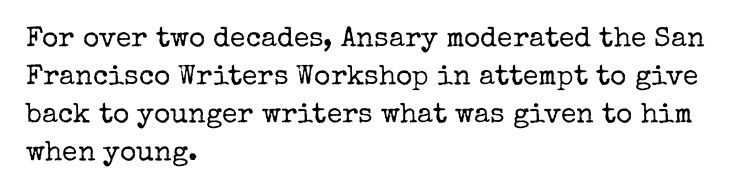
Q: Is the text bold? A: No.
Q: Is the text italic (slanted)? A: No, it is upright.
Q: Is the typeface a serif or a sans-serif typeface? A: Serif.
Q: Is the text underlined? A: No.
Q: How is the paragraph aligned? A: Left-aligned.
Q: Is the spacing between letters normal or unusually wide? A: Normal.
Q: Is the spacing between lines tight, normal or loose? A: Normal.
Q: Width (condensed, normal, or wide)? A: Normal.
Q: Stroke contrast? A: Low.
Q: x-height? A: Medium.
Q: Monospaced? A: No.
